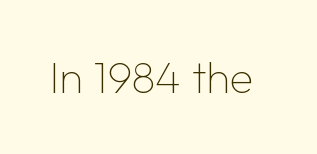
The image shows 44 px thin sans-serif type, upright; set normal letter spacing, not underlined; low stroke contrast and a medium x-height.
